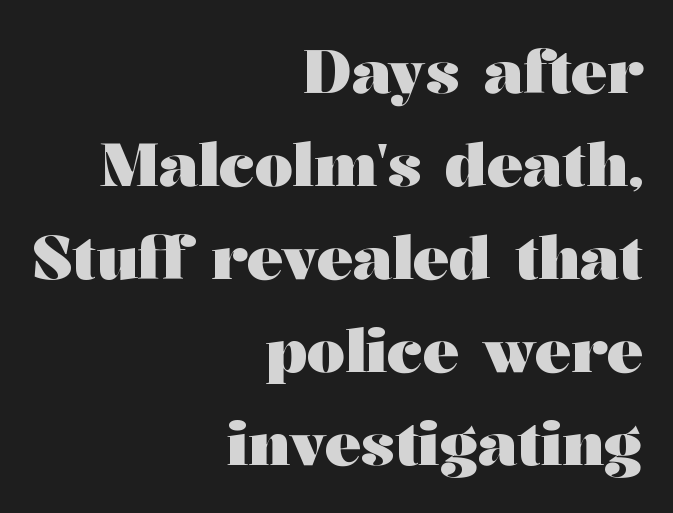
Q: Is the text bold? A: Yes.
Q: Is the text italic (slanted)? A: No, it is upright.
Q: Is the typeface a serif or a sans-serif typeface? A: Serif.
Q: Is the text underlined? A: No.
Q: How is the paragraph aligned? A: Right-aligned.
Q: Is the spacing between letters normal or unusually wide? A: Normal.
Q: Is the spacing between lines tight, normal or loose? A: Normal.
Q: Width (condensed, normal, or wide)? A: Wide.
Q: Stroke contrast? A: Medium.
Q: x-height? A: Medium.
Q: Monospaced? A: No.
